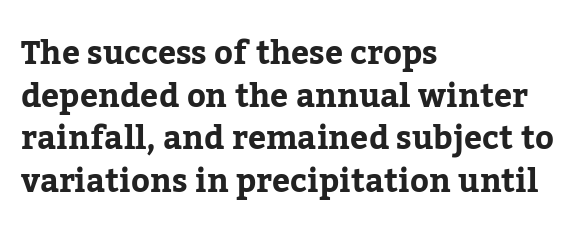
{"serif": "yes", "italic": "no", "width": "normal", "stroke_contrast": "low", "x_height": "medium", "monospaced": "no", "underline": "no", "align": "left", "line_spacing": "normal", "line_spacing_ratio": 1.33, "letter_spacing": "normal", "letter_spacing_em": 0.0, "glyph_px": 32}
